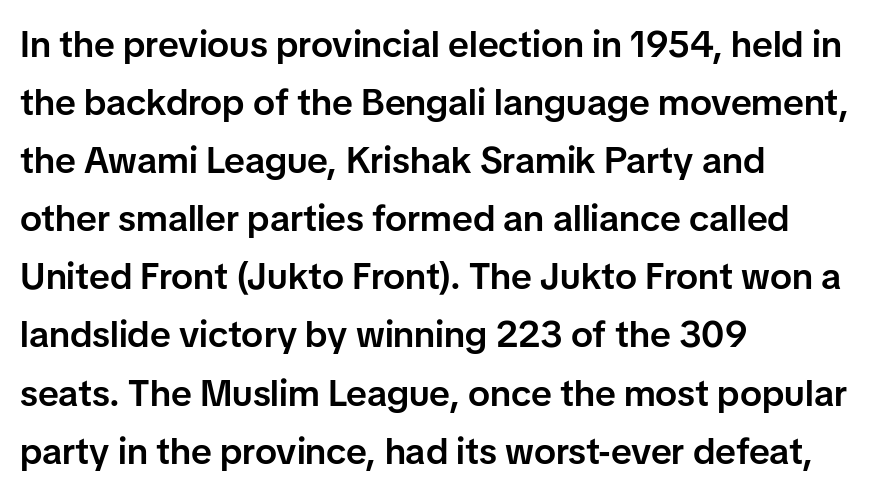
The image shows 37 px semibold sans-serif type, upright; set left-aligned, normal line spacing (1.57x), normal letter spacing, not underlined; low stroke contrast and a medium x-height.
